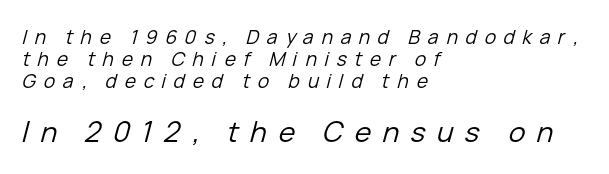
The image shows 28 px regular-weight type, italic (leaning right); set left-aligned, line spacing 1.16x, unusually wide letter spacing (+0.41 em), not underlined; the second (bottom) block is 1.47x larger; low stroke contrast and a medium x-height.
